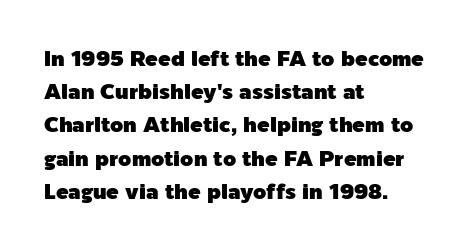
Q: Is the text italic (slanted)? A: No, it is upright.
Q: Is the text underlined? A: No.
Q: How is the paragraph aligned? A: Left-aligned.
Q: Is the spacing between letters normal or unusually wide? A: Normal.
Q: Is the spacing between lines tight, normal or loose? A: Normal.
